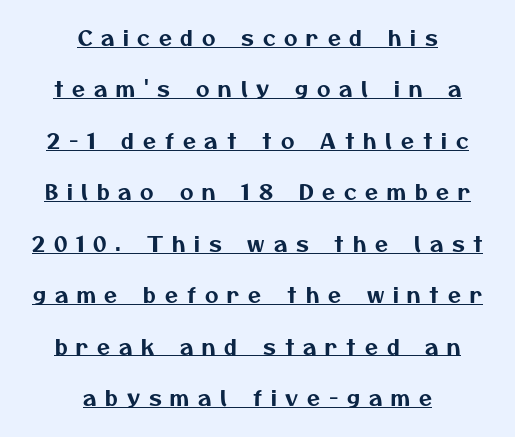
{"underline": "yes", "align": "center", "line_spacing": "loose", "line_spacing_ratio": 2.45, "letter_spacing": "wide", "letter_spacing_em": 0.42, "glyph_px": 21}
